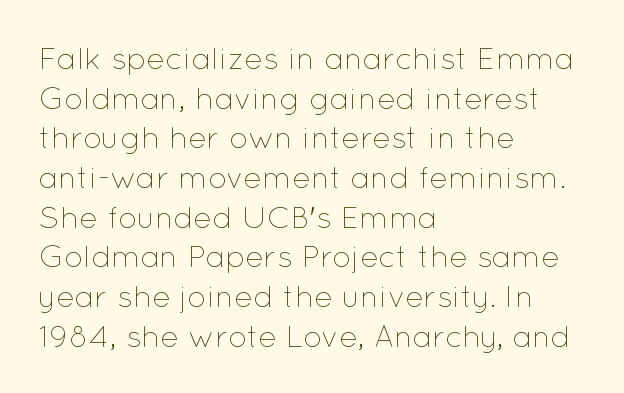
The image shows 31 px thin type, upright; set left-aligned, normal line spacing (1.28x), normal letter spacing, not underlined; low stroke contrast and a medium x-height.
